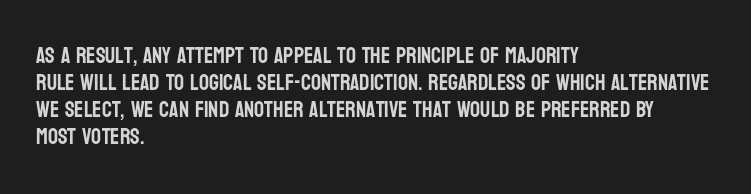
Q: Is the text italic (slanted)? A: No, it is upright.
Q: Is the text underlined? A: No.
Q: How is the paragraph aligned? A: Left-aligned.
Q: Is the spacing between letters normal or unusually wide? A: Normal.
